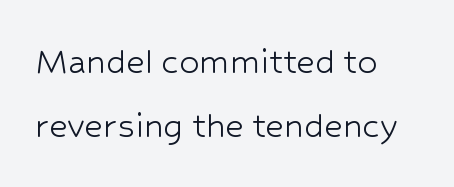
Q: Is the text bold? A: No.
Q: Is the text italic (slanted)? A: No, it is upright.
Q: Is the typeface a serif or a sans-serif typeface? A: Sans-serif.
Q: Is the text underlined? A: No.
Q: How is the paragraph aligned? A: Left-aligned.
Q: Is the spacing between letters normal or unusually wide? A: Normal.
Q: Is the spacing between lines tight, normal or loose? A: Normal.
Q: Width (condensed, normal, or wide)? A: Normal.
Q: Stroke contrast? A: Low.
Q: x-height? A: Medium.
Q: Monospaced? A: No.
